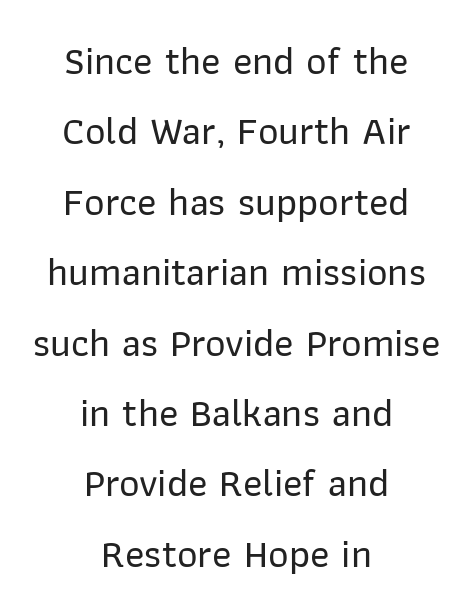
Does the lettering tilt? It doesn't — this is upright. These lines are rendered in a variable-pitch font. The words here are not underlined. Students, note that the glyphs here touch the page at normal intervals. Check where the strokes stop: nothing finishes them off — pure sans.
